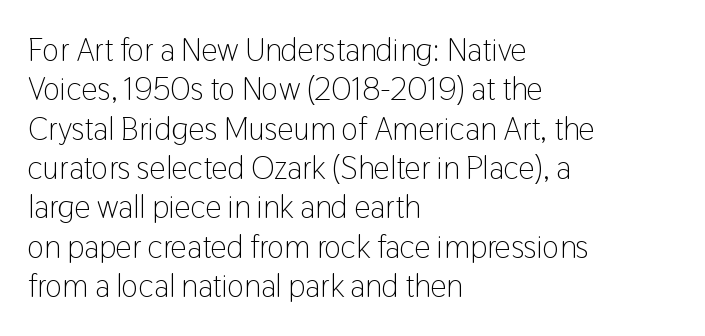
Q: Is the text bold? A: No.
Q: Is the text italic (slanted)? A: No, it is upright.
Q: Is the typeface a serif or a sans-serif typeface? A: Sans-serif.
Q: Is the text underlined? A: No.
Q: How is the paragraph aligned? A: Left-aligned.
Q: Is the spacing between letters normal or unusually wide? A: Normal.
Q: Width (condensed, normal, or wide)? A: Condensed.
Q: Stroke contrast? A: Low.
Q: x-height? A: Medium.
Q: Monospaced? A: No.
